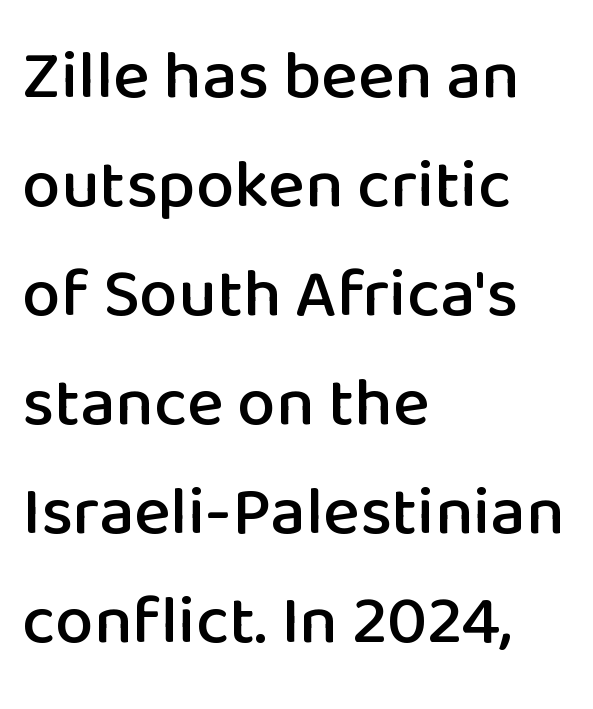
You could call the tracking neutral — neither tight nor loose. Decoration check: the copy has no underline. You can tell it's not italic because the verticals are truly vertical. Where is the straight margin? On the left. Nothing sits at the stroke ends, so this counts as sans-serif.
